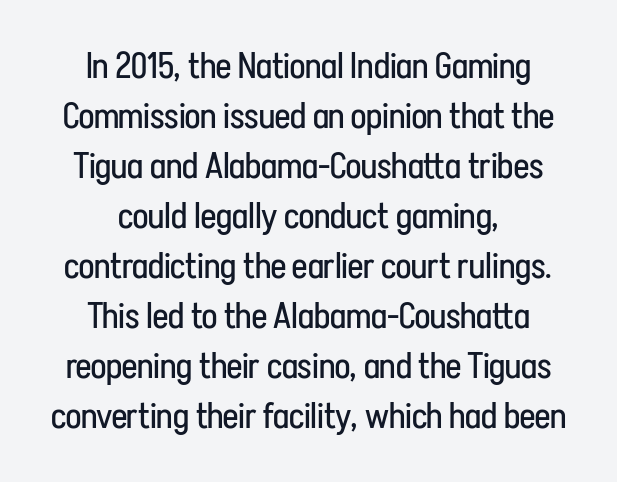
The image shows 36 px regular-weight, condensed sans-serif type, upright; set centered, normal line spacing (1.39x), normal letter spacing, not underlined; low stroke contrast and a medium x-height.
